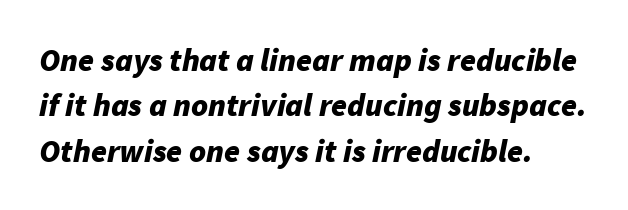
Q: Is the text bold? A: Yes.
Q: Is the text italic (slanted)? A: Yes, it leans right by about 11 degrees.
Q: Is the text underlined? A: No.
Q: How is the paragraph aligned? A: Left-aligned.
Q: Is the spacing between letters normal or unusually wide? A: Normal.
Q: Is the spacing between lines tight, normal or loose? A: Normal.
Q: Width (condensed, normal, or wide)? A: Normal.
Q: Stroke contrast? A: Low.
Q: x-height? A: Medium.
Q: Monospaced? A: No.
